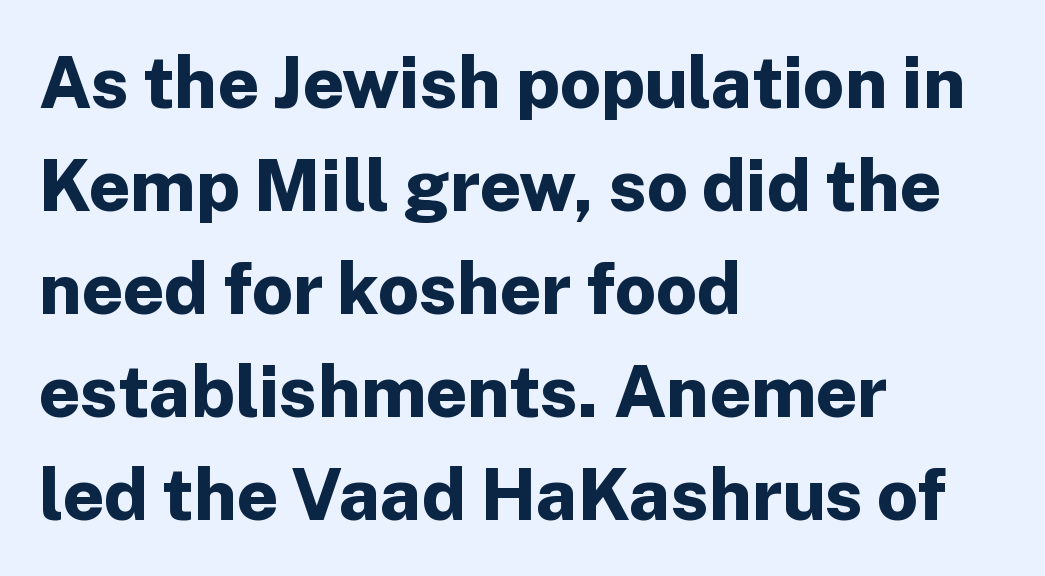
The image shows 72 px bold sans-serif type, upright; set left-aligned, normal line spacing (1.43x), normal letter spacing, not underlined; low stroke contrast and a medium x-height.
